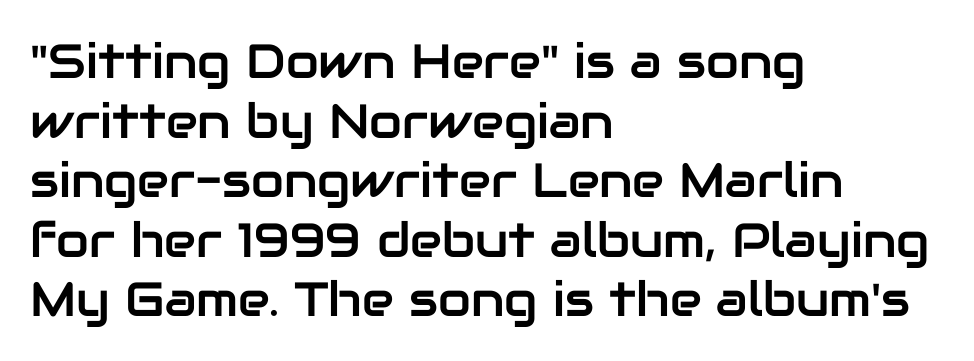
This rendering features lettering with no underline. Italic? Not at all — the glyphs are vertical. You could not count columns in this text — the font is proportionally spaced. The lines are quadded left. In terms of letterform style, serifs are entirely absent. Tracking value appears to be zero — textbook default spacing.
